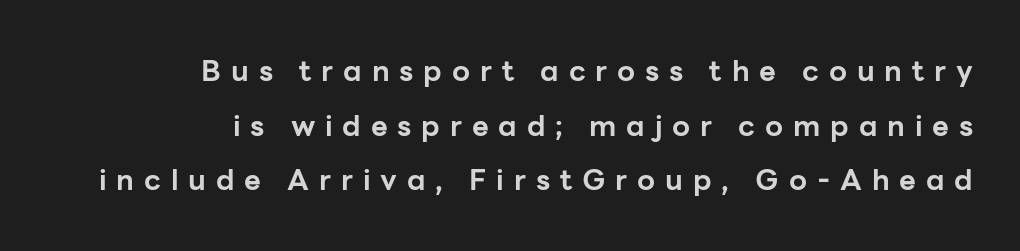
Q: Is the text bold? A: Yes.
Q: Is the text italic (slanted)? A: No, it is upright.
Q: Is the typeface a serif or a sans-serif typeface? A: Sans-serif.
Q: Is the text underlined? A: No.
Q: How is the paragraph aligned? A: Right-aligned.
Q: Is the spacing between letters normal or unusually wide? A: Unusually wide.
Q: Width (condensed, normal, or wide)? A: Normal.
Q: Stroke contrast? A: Low.
Q: x-height? A: Medium.
Q: Monospaced? A: No.
